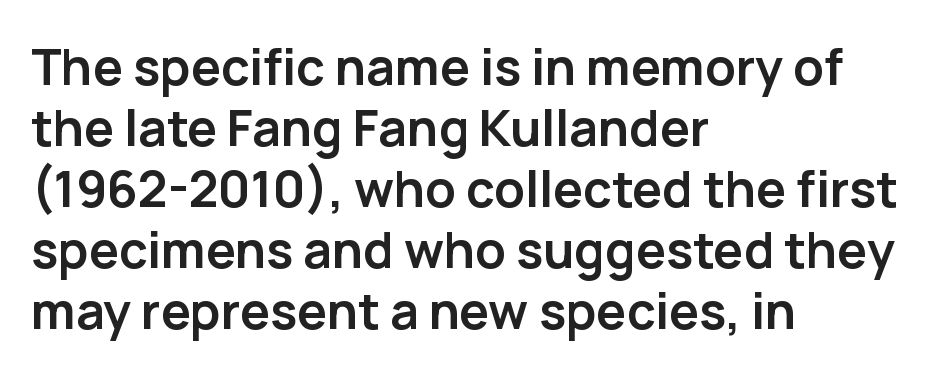
{"serif": "no", "italic": "no", "bold": "yes", "weight": "semibold", "width": "normal", "stroke_contrast": "low", "x_height": "medium", "monospaced": "no", "underline": "no", "align": "left", "line_spacing_ratio": 1.22, "letter_spacing": "normal", "letter_spacing_em": 0.0, "glyph_px": 50}
